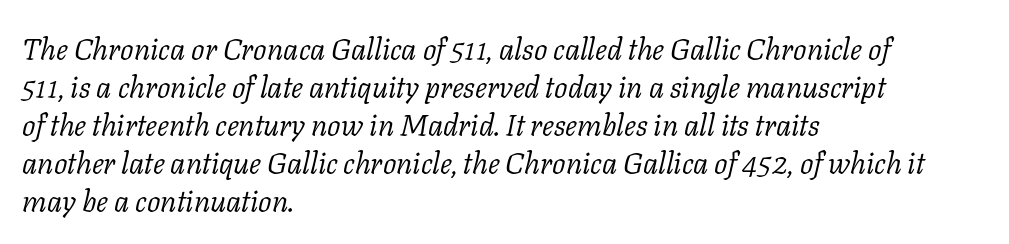
The image shows 30 px light serif type, italic (leaning right); set left-aligned, normal line spacing (1.27x), normal letter spacing, not underlined; low stroke contrast and a medium x-height.
